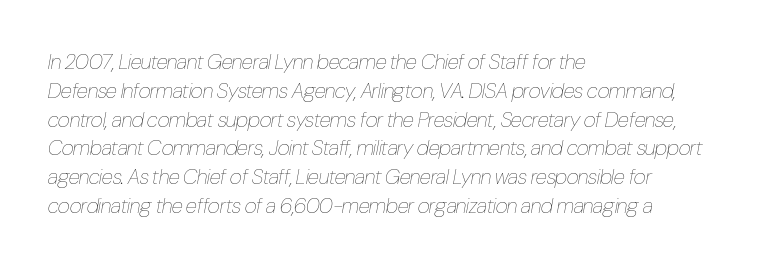
The image shows 21 px text type, italic (leaning right); set left-aligned, normal line spacing (1.37x), normal letter spacing, not underlined.
